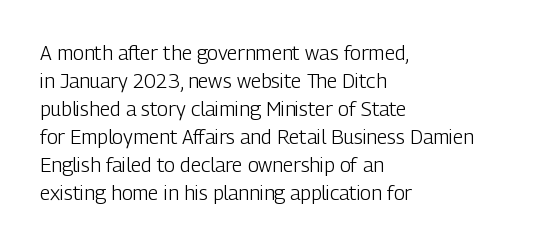
The image shows 20 px text type, upright; set left-aligned, normal line spacing (1.4x), normal letter spacing, not underlined.
